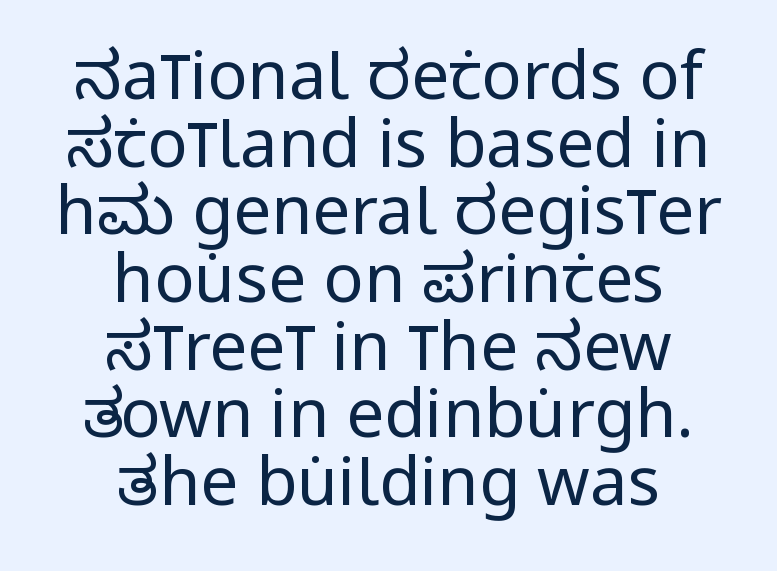
{"serif": "no", "italic": "no", "bold": "no", "weight": "regular", "width": "condensed", "stroke_contrast": "low", "x_height": "large", "monospaced": "no", "underline": "no", "align": "center", "line_spacing": "tight", "line_spacing_ratio": 1.01, "letter_spacing": "normal", "letter_spacing_em": 0.0, "glyph_px": 67}
